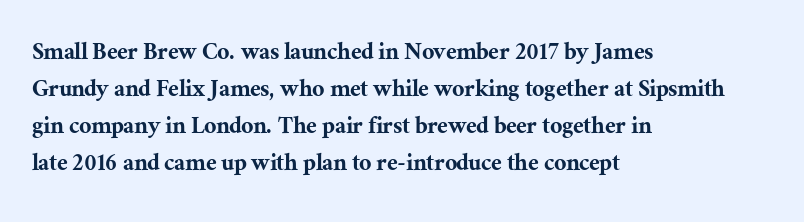
The image shows 27 px text type, upright; set left-aligned, normal line spacing (1.37x), normal letter spacing, not underlined.
